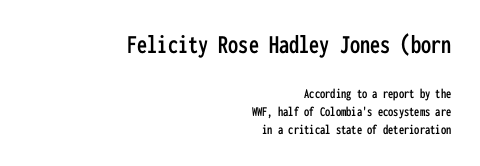
The image shows 27 px text type, upright; set right-aligned, normal line spacing (1.28x), normal letter spacing, not underlined; the first (top) block is 1.93x larger.
